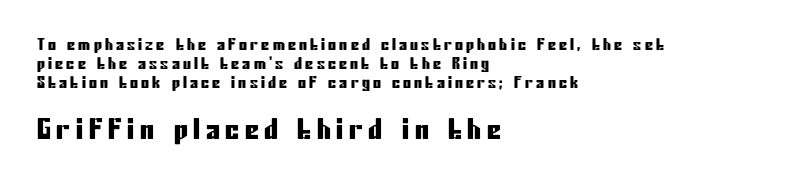
{"serif": "no", "italic": "no", "width": "condensed", "stroke_contrast": "low", "x_height": "medium", "monospaced": "no", "underline": "no", "align": "left", "line_spacing_ratio": 1.18, "letter_spacing": "wide", "letter_spacing_em": 0.2, "larger_block": "second", "size_ratio": 1.75, "glyph_px": 28}
